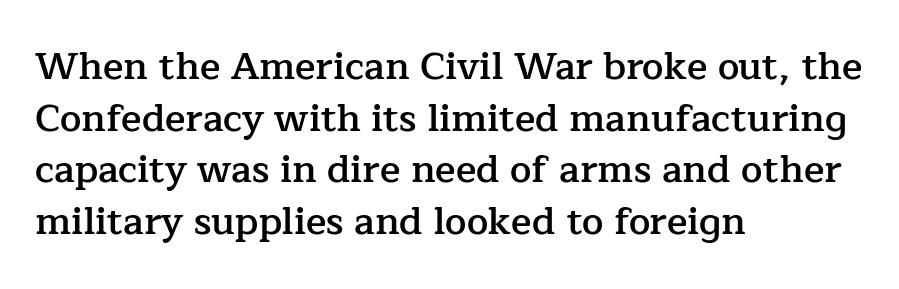
The image shows 38 px semibold serif type, upright; set left-aligned, normal line spacing (1.36x), normal letter spacing, not underlined; low stroke contrast and a medium x-height.
